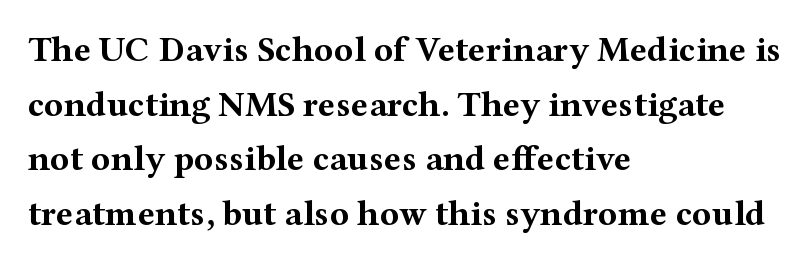
Q: Is the text bold? A: Yes.
Q: Is the text italic (slanted)? A: No, it is upright.
Q: Is the typeface a serif or a sans-serif typeface? A: Serif.
Q: Is the text underlined? A: No.
Q: How is the paragraph aligned? A: Left-aligned.
Q: Is the spacing between letters normal or unusually wide? A: Normal.
Q: Is the spacing between lines tight, normal or loose? A: Normal.
Q: Width (condensed, normal, or wide)? A: Wide.
Q: Stroke contrast? A: Medium.
Q: x-height? A: Medium.
Q: Monospaced? A: No.
